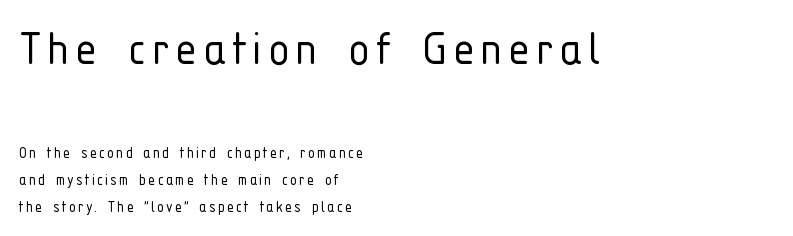
The image shows 54 px light, condensed sans-serif type, upright; set left-aligned, normal line spacing (1.5x), not underlined; the first (top) block is 3.0x larger; low stroke contrast and a medium x-height.
